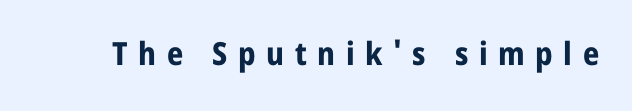
Q: Is the text bold? A: Yes.
Q: Is the text italic (slanted)? A: No, it is upright.
Q: Is the typeface a serif or a sans-serif typeface? A: Sans-serif.
Q: Is the text underlined? A: No.
Q: Is the spacing between letters normal or unusually wide? A: Unusually wide.
Q: Width (condensed, normal, or wide)? A: Condensed.
Q: Stroke contrast? A: Low.
Q: x-height? A: Large.
Q: Monospaced? A: No.
